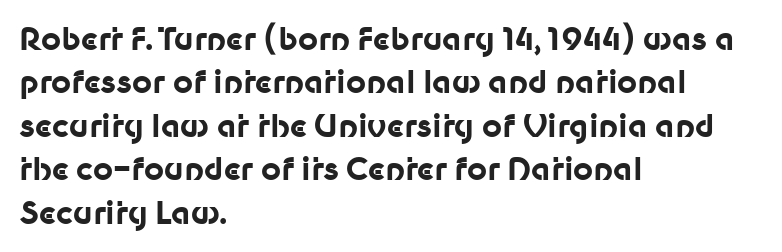
{"serif": "no", "italic": "no", "bold": "yes", "weight": "bold", "width": "normal", "stroke_contrast": "low", "x_height": "medium", "monospaced": "no", "underline": "no", "align": "left", "line_spacing": "normal", "line_spacing_ratio": 1.4, "letter_spacing": "normal", "letter_spacing_em": 0.0, "glyph_px": 31}
